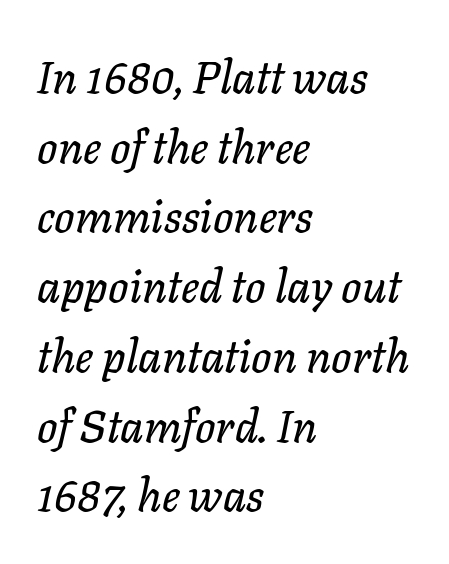
The passage shown stacks its lines at a standard gap. Yep, that's italic — everything's leaning. Honestly, the letter spacing is just normal — you wouldn't notice it. Does the copy run flush right? No — it runs flush left. Bare-footed words on every line. Do the characters align in a grid? No, the font is proportional.
